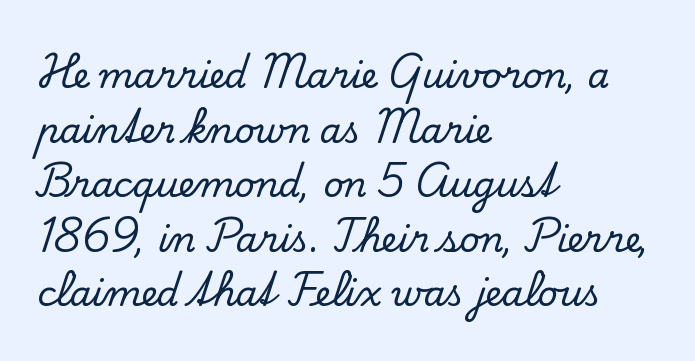
{"serif": "yes", "width": "normal", "stroke_contrast": "low", "x_height": "small", "monospaced": "no", "underline": "no", "align": "left", "line_spacing": "normal", "line_spacing_ratio": 1.56, "letter_spacing": "normal", "letter_spacing_em": 0.0, "glyph_px": 35}
